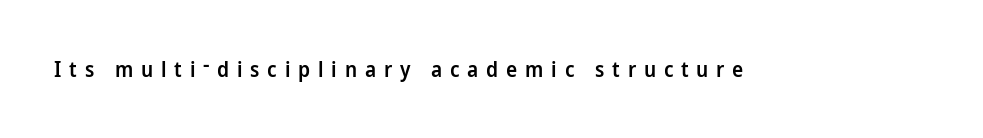
Q: Is the text bold? A: Semi-bold.
Q: Is the text italic (slanted)? A: No, it is upright.
Q: Is the text underlined? A: No.
Q: Is the spacing between letters normal or unusually wide? A: Unusually wide.
